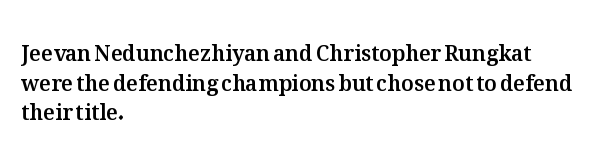
{"italic": "no", "underline": "no", "align": "left", "line_spacing": "normal", "line_spacing_ratio": 1.41, "letter_spacing": "normal", "letter_spacing_em": 0.0, "glyph_px": 21}
